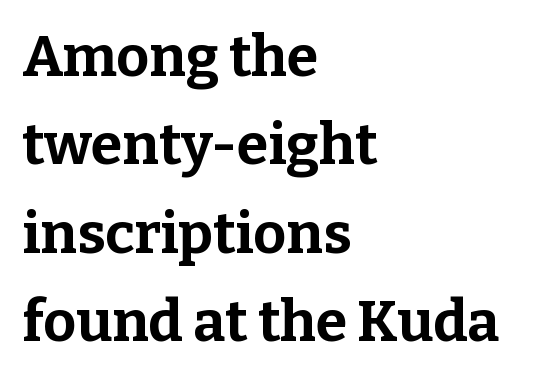
The image shows 57 px bold serif type, upright; set left-aligned, normal line spacing (1.55x), normal letter spacing, not underlined; low stroke contrast and a medium x-height.
